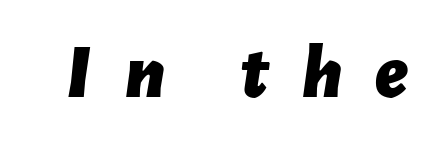
The image shows 77 px bold type, italic (leaning right); set unusually wide letter spacing (+0.43 em), not underlined; low stroke contrast and a medium x-height.
